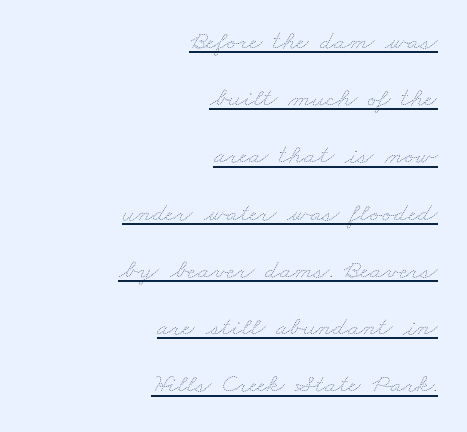
{"bold": "no", "underline": "yes", "align": "right", "line_spacing": "loose", "line_spacing_ratio": 2.12, "letter_spacing": "normal", "letter_spacing_em": 0.0, "glyph_px": 27}
